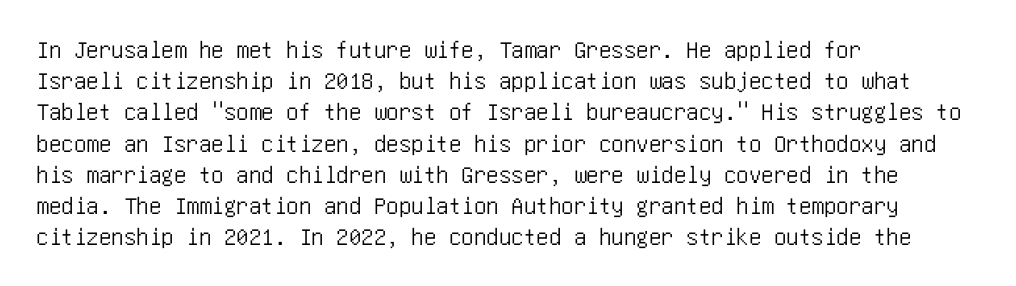
{"italic": "no", "underline": "no", "align": "left", "line_spacing": "normal", "line_spacing_ratio": 1.25, "letter_spacing": "normal", "letter_spacing_em": 0.0, "glyph_px": 25}
